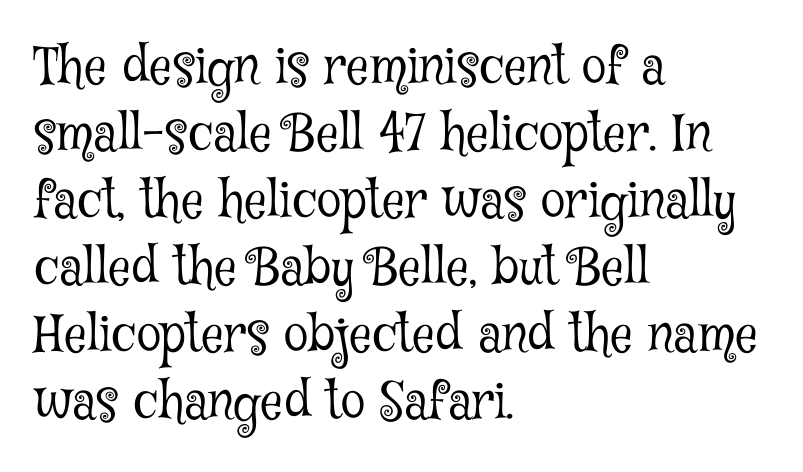
{"serif": "yes", "italic": "no", "bold": "no", "weight": "light", "width": "condensed", "stroke_contrast": "low", "x_height": "medium", "monospaced": "no", "underline": "no", "align": "left", "line_spacing": "normal", "line_spacing_ratio": 1.34, "letter_spacing": "normal", "letter_spacing_em": 0.0, "glyph_px": 50}
